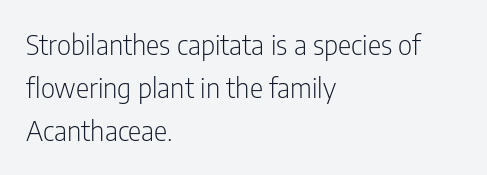
The rows are spaced the way most documents space them. The words here are not underlined. Each letter's strokes conclude bluntly, with no projecting serifs. Quick note: not italic, upright. The lines are quadded left.
